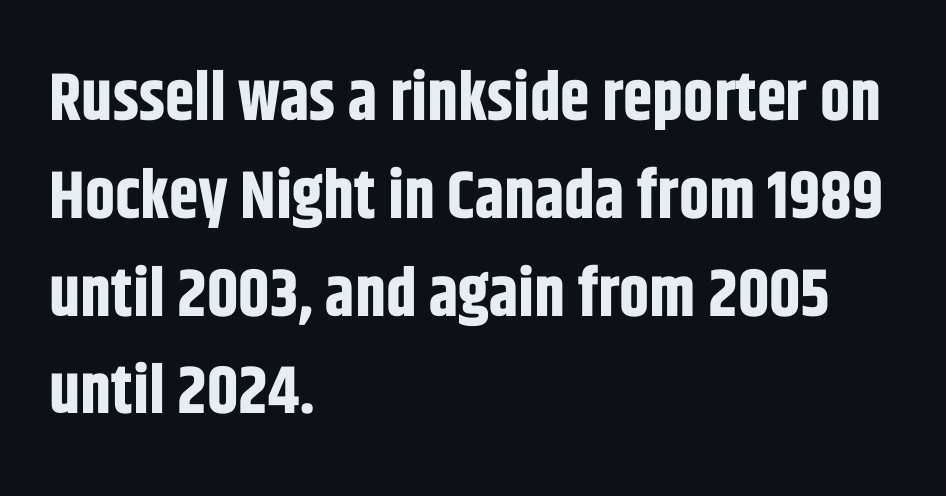
The lettering stays uniformly vertical, giving the passage a roman look. The font is running at its bold setting. Stroke terminals: plain, sans-serif. Is this a fixed-width face? No — the glyphs have proportional, varying widths. Reading down the column, the eye jumps a familiar distance to each next line.
